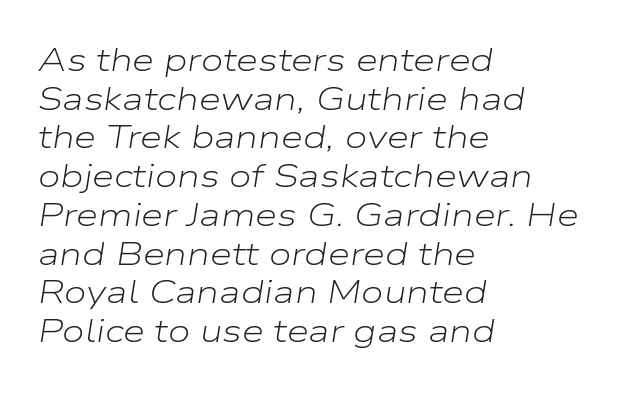
{"italic": "yes", "lean": "right", "slant_degrees": 9, "bold": "no", "weight": "light", "width": "wide", "stroke_contrast": "low", "x_height": "medium", "monospaced": "no", "underline": "no", "align": "left", "line_spacing_ratio": 1.21, "letter_spacing": "normal", "letter_spacing_em": 0.0, "glyph_px": 32}
